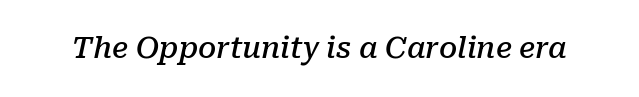
Is this a sans? No — the strokes have serifs. A typesetter would call this proportional, since set widths differ per character. You could call the tracking neutral — neither tight nor loose. The specimen reads as italic at a glance. Honestly, there is no underline to notice here at all.
